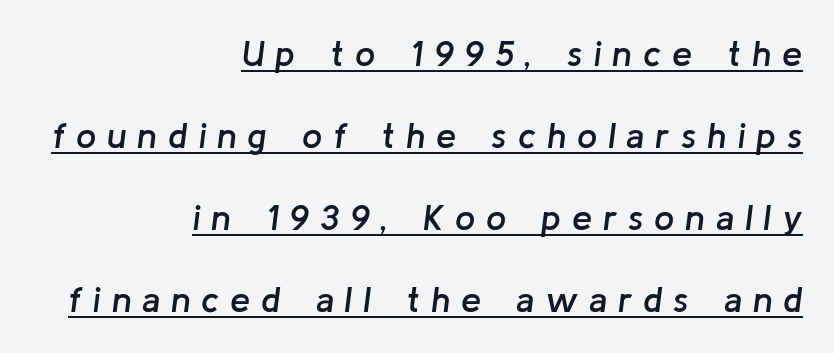
The image shows 36 px semibold type, italic (leaning right); set right-aligned, loose line spacing (2.28x), unusually wide letter spacing (+0.3 em), underlined; low stroke contrast and a medium x-height.
